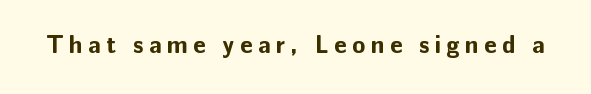
The image shows 24 px bold type, upright; set unusually wide letter spacing (+0.23 em), not underlined.
